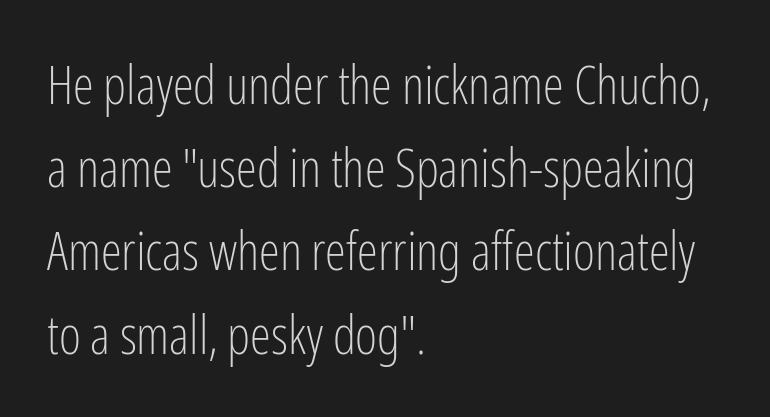
The image shows 53 px light, condensed sans-serif type, upright; set left-aligned, normal line spacing (1.57x), normal letter spacing, not underlined; low stroke contrast and a medium x-height.
